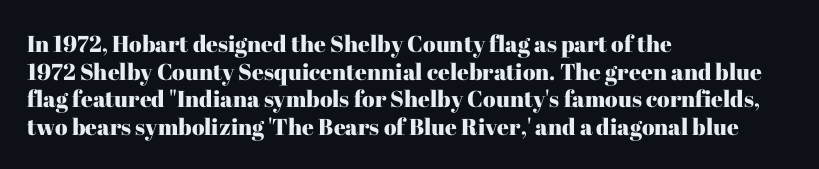
{"italic": "no", "underline": "no", "align": "left", "line_spacing_ratio": 1.2, "letter_spacing": "normal", "letter_spacing_em": 0.0, "glyph_px": 23}
